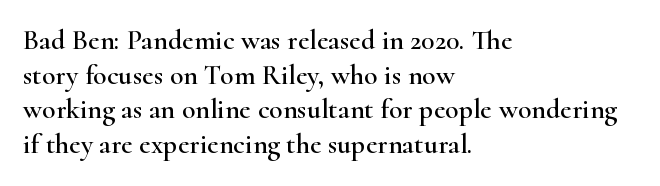
{"serif": "yes", "italic": "no", "width": "wide", "stroke_contrast": "high", "x_height": "small", "monospaced": "no", "underline": "no", "align": "left", "line_spacing_ratio": 1.24, "letter_spacing": "normal", "letter_spacing_em": 0.0, "glyph_px": 28}
